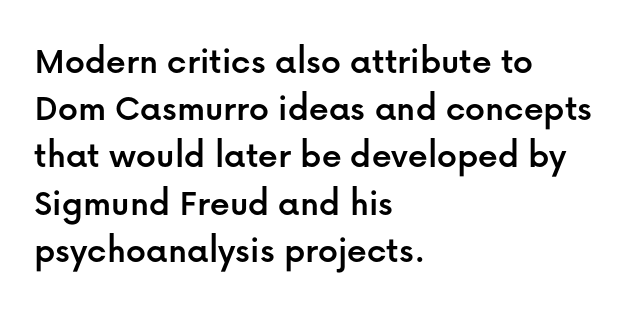
The image shows 39 px sans-serif type, upright; set left-aligned, line spacing 1.21x, normal letter spacing, not underlined; low stroke contrast and a medium x-height.
